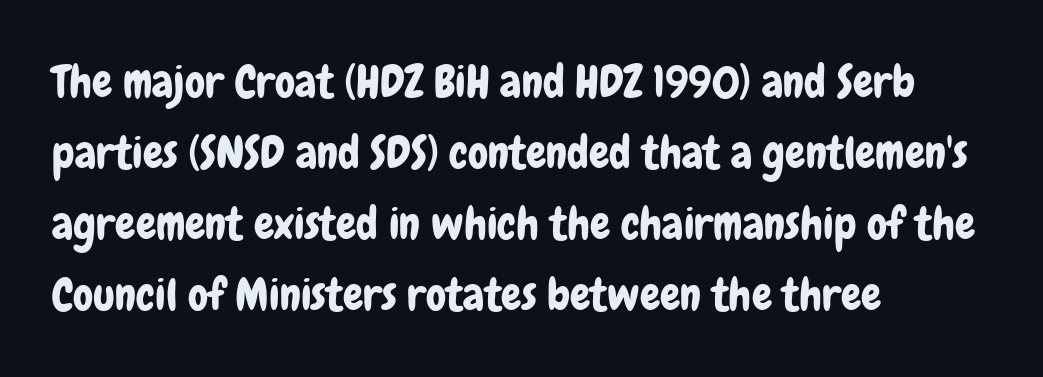
Successive baselines arrive at the customary interval. Font category for this specimen: sans-serif. Teacher's note: observe the even left margin — that is flush-left alignment. Style check: upright.
